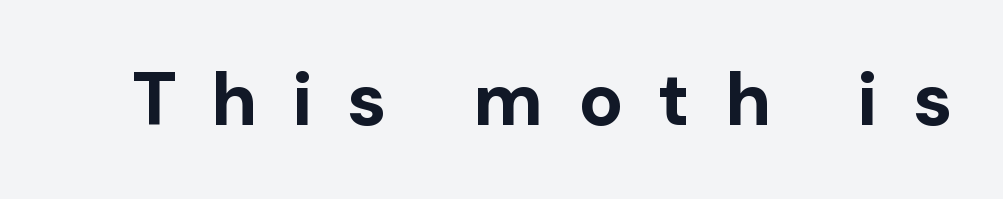
The lettering stays uniformly vertical, giving the passage a roman look. In terms of weight, the rendering is a true, heavy bold. Note the varied advance widths — an 'i' is clearly narrower than an 'm'. Anything drawn beneath the words? Only blank space. Between one letter and the next there's a generous, obvious gap. Is this a sans? Yes — the strokes have no serifs.
